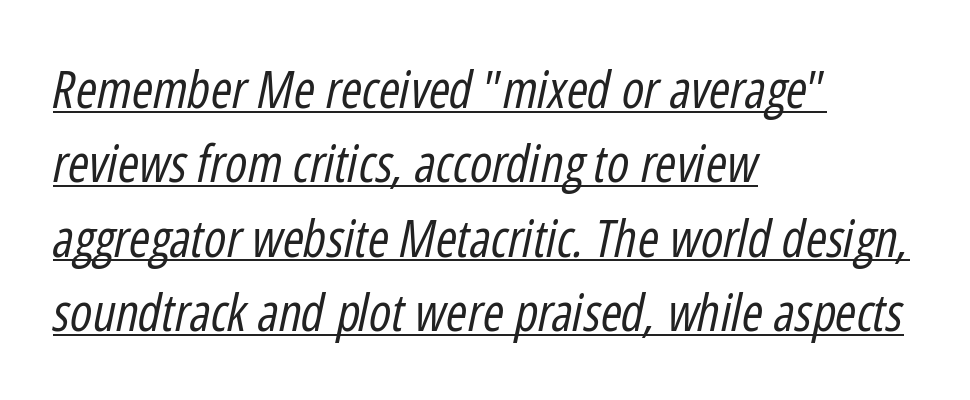
The image shows 51 px regular-weight, condensed type, italic (leaning right); set left-aligned, normal line spacing (1.46x), normal letter spacing, underlined; low stroke contrast and a medium x-height.
